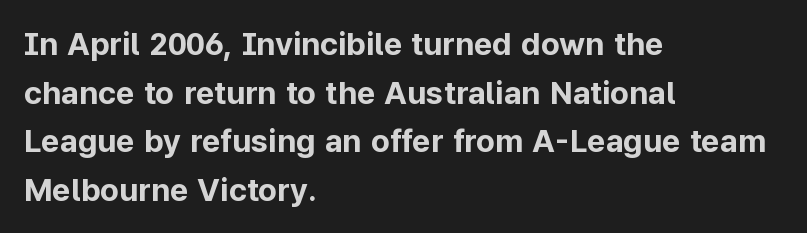
Q: Is the text bold? A: Yes.
Q: Is the text italic (slanted)? A: No, it is upright.
Q: Is the typeface a serif or a sans-serif typeface? A: Sans-serif.
Q: Is the text underlined? A: No.
Q: How is the paragraph aligned? A: Left-aligned.
Q: Is the spacing between letters normal or unusually wide? A: Normal.
Q: Is the spacing between lines tight, normal or loose? A: Normal.
Q: Width (condensed, normal, or wide)? A: Normal.
Q: Stroke contrast? A: Low.
Q: x-height? A: Medium.
Q: Monospaced? A: No.
